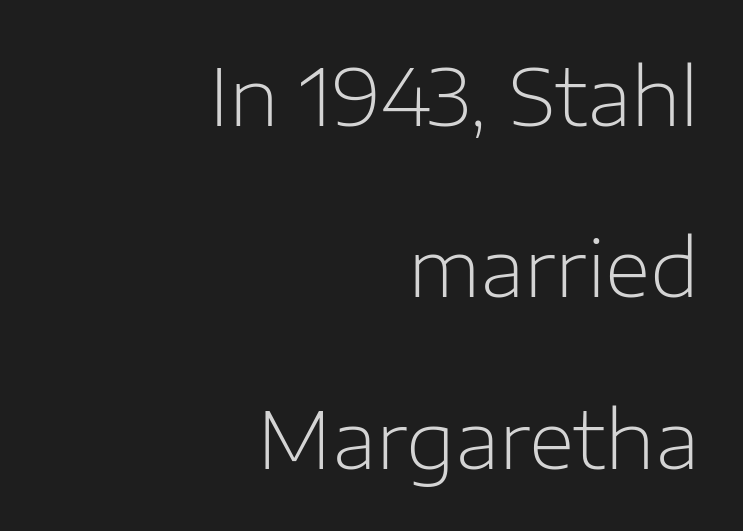
The image shows 79 px light sans-serif type, upright; set right-aligned, loose line spacing (2.17x), normal letter spacing, not underlined; low stroke contrast and a medium x-height.
